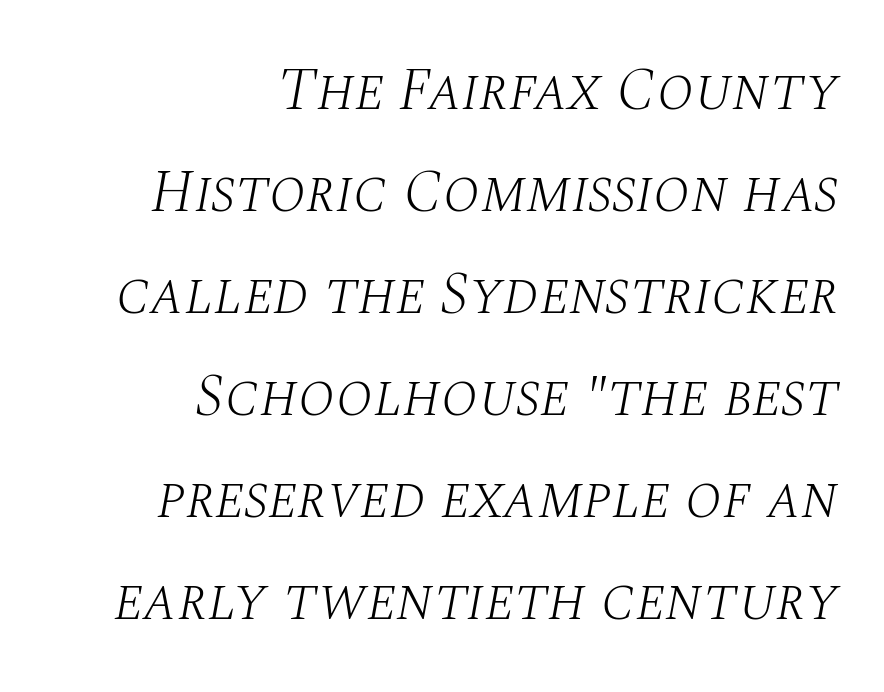
The image shows 60 px light serif type, italic (leaning right); set right-aligned, normal line spacing (1.7x), normal letter spacing, not underlined; medium stroke contrast and a large x-height.
